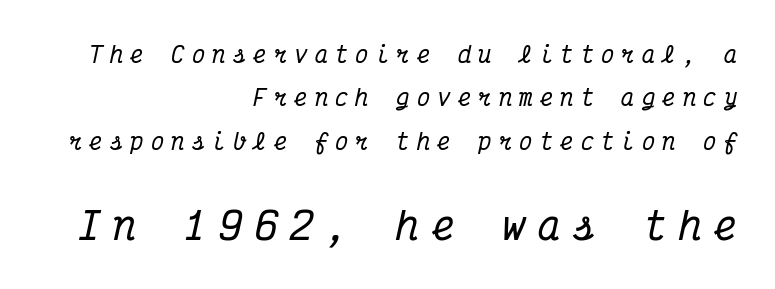
The image shows 38 px condensed serif type, italic (leaning right), monospaced; set right-aligned, loose line spacing (1.97x), unusually wide letter spacing (+0.33 em), not underlined; the second (bottom) block is 1.73x larger; medium stroke contrast and a medium x-height.
